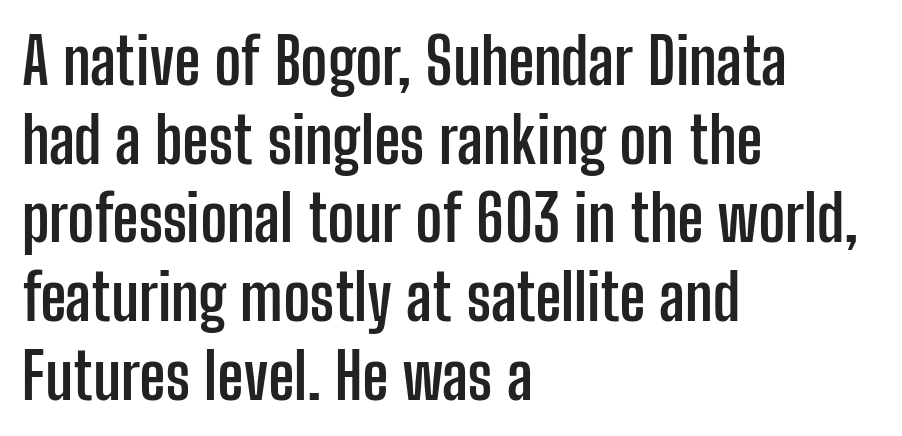
{"serif": "no", "italic": "no", "bold": "yes", "weight": "semibold", "width": "condensed", "stroke_contrast": "low", "x_height": "medium", "monospaced": "no", "underline": "no", "align": "left", "line_spacing_ratio": 1.23, "letter_spacing": "normal", "letter_spacing_em": 0.0, "glyph_px": 64}
